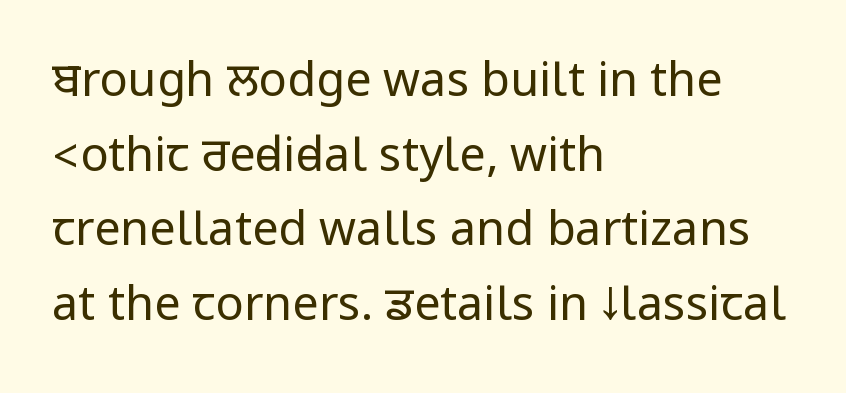
{"serif": "no", "italic": "no", "bold": "no", "weight": "regular", "width": "condensed", "stroke_contrast": "low", "underline": "no", "align": "left", "line_spacing": "normal", "line_spacing_ratio": 1.59, "letter_spacing": "normal", "letter_spacing_em": 0.0, "glyph_px": 47}
